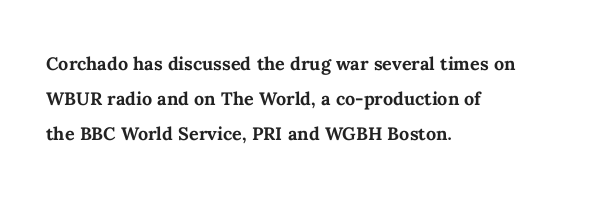
The image shows 24 px bold type, upright; set left-aligned, normal line spacing (1.45x), normal letter spacing, not underlined.
